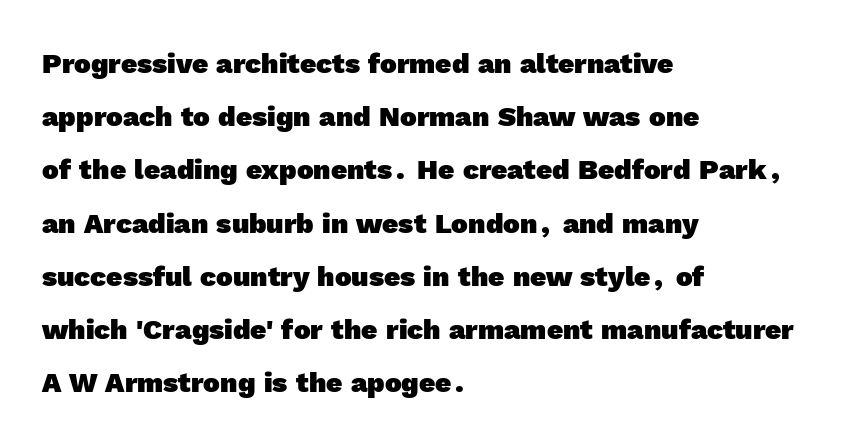
Q: Is the text bold? A: Yes.
Q: Is the typeface a serif or a sans-serif typeface? A: Sans-serif.
Q: Is the text underlined? A: No.
Q: How is the paragraph aligned? A: Left-aligned.
Q: Is the spacing between letters normal or unusually wide? A: Normal.
Q: Is the spacing between lines tight, normal or loose? A: Loose.
Q: Width (condensed, normal, or wide)? A: Normal.
Q: x-height? A: Medium.
Q: Monospaced? A: No.
